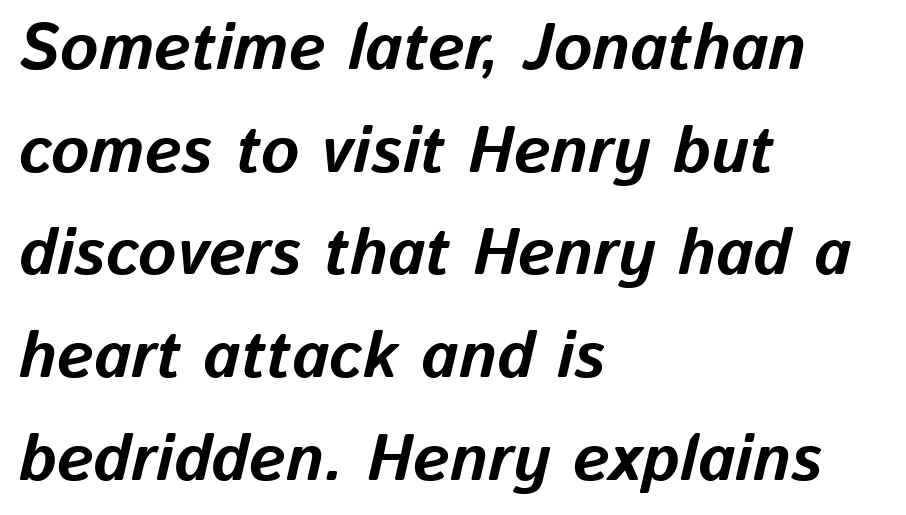
{"italic": "yes", "lean": "right", "slant_degrees": 13, "bold": "yes", "weight": "bold", "width": "normal", "stroke_contrast": "low", "x_height": "medium", "monospaced": "no", "underline": "no", "align": "left", "line_spacing": "normal", "line_spacing_ratio": 1.58, "letter_spacing": "normal", "letter_spacing_em": 0.0, "glyph_px": 65}
